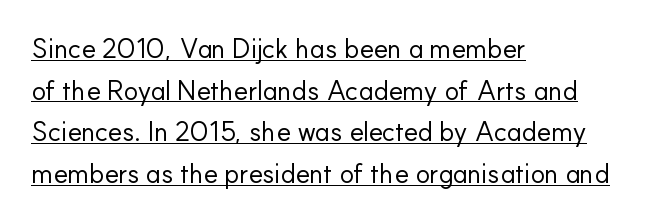
The image shows 27 px text type, upright; set left-aligned, normal line spacing (1.54x), normal letter spacing, underlined.
